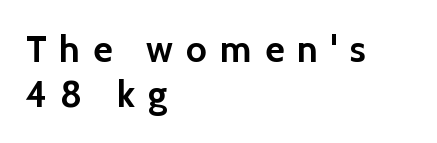
Q: Is the text bold? A: Yes.
Q: Is the text italic (slanted)? A: No, it is upright.
Q: Is the typeface a serif or a sans-serif typeface? A: Sans-serif.
Q: Is the text underlined? A: No.
Q: How is the paragraph aligned? A: Left-aligned.
Q: Is the spacing between letters normal or unusually wide? A: Unusually wide.
Q: Width (condensed, normal, or wide)? A: Normal.
Q: x-height? A: Medium.
Q: Monospaced? A: No.
